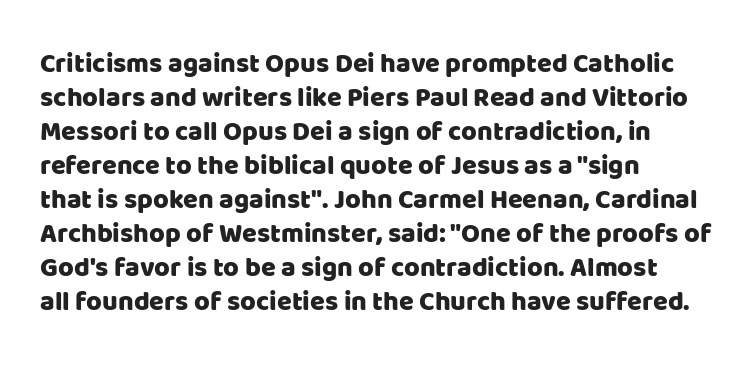
The image shows 27 px text type, upright; set left-aligned, normal line spacing (1.26x), normal letter spacing, not underlined.
